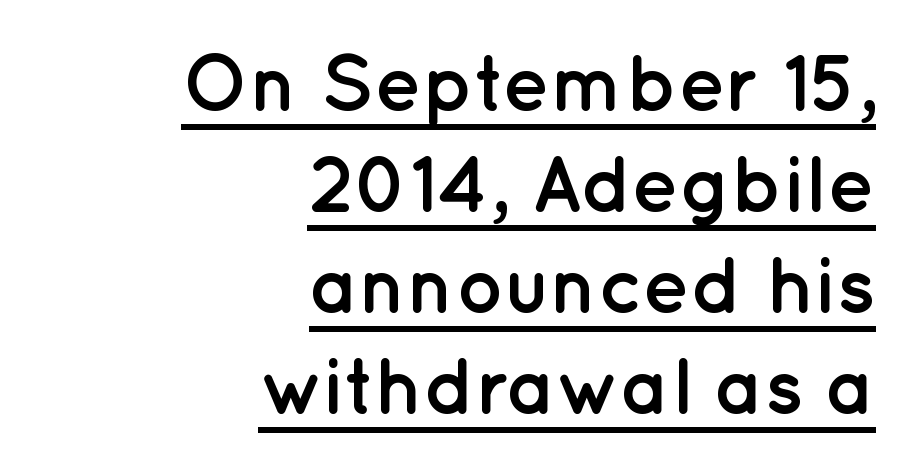
The image shows 79 px semibold sans-serif type, upright; set right-aligned, normal line spacing (1.28x), normal letter spacing, underlined; low stroke contrast and a medium x-height.
